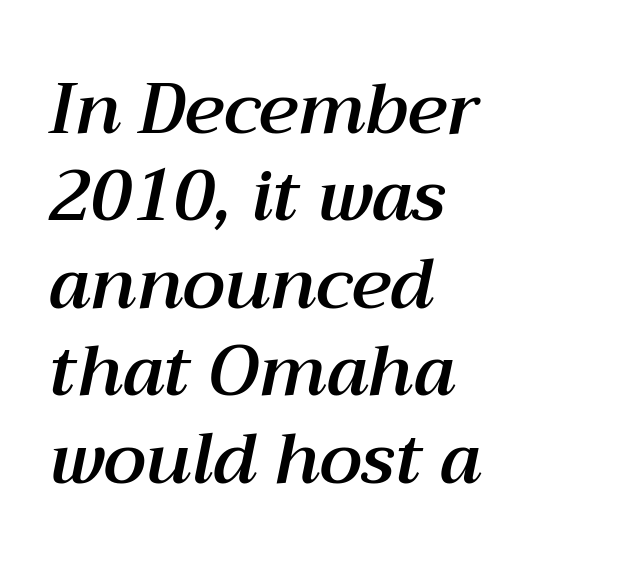
Q: Is the text italic (slanted)? A: Yes, it leans right by about 12 degrees.
Q: Is the text underlined? A: No.
Q: How is the paragraph aligned? A: Left-aligned.
Q: Is the spacing between letters normal or unusually wide? A: Normal.
Q: Is the spacing between lines tight, normal or loose? A: Normal.
Q: Width (condensed, normal, or wide)? A: Normal.
Q: Stroke contrast? A: Medium.
Q: x-height? A: Medium.
Q: Monospaced? A: No.
